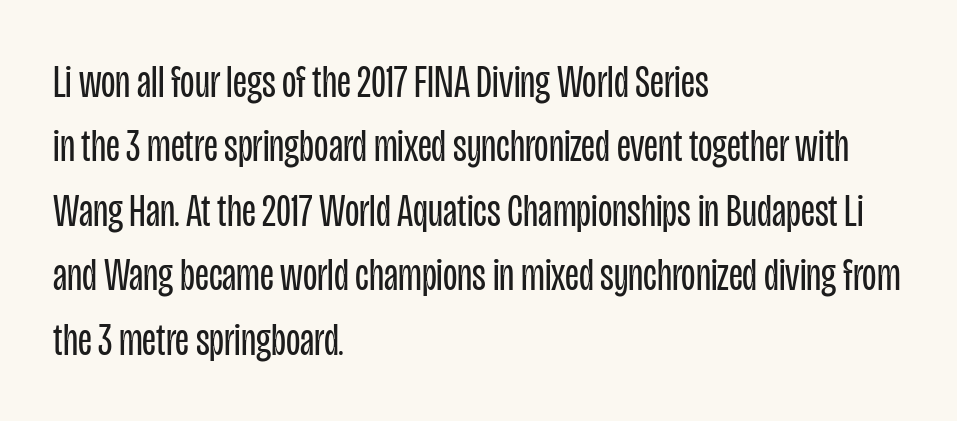
This is sans-serif lettering, the kind often seen on screens and signage. The rag falls on the right side of this text block. The typeface has the unassuming heft of standard copy or less. Vertical strokes here are truly vertical. Anything drawn beneath the words? Only blank space. Vertical spacing — default.
